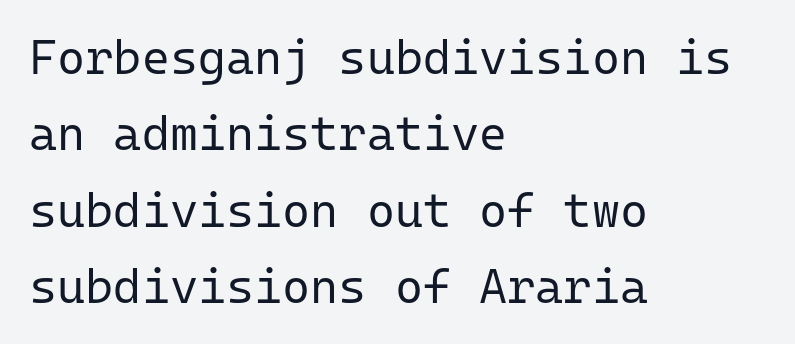
The face looks like a standard text weight, possibly lighter. Each new line begins a customary step beneath the previous one. Standard letterfit; no display-style spreading of the glyphs. Teacher's note: observe the even left margin — that is flush-left alignment.
